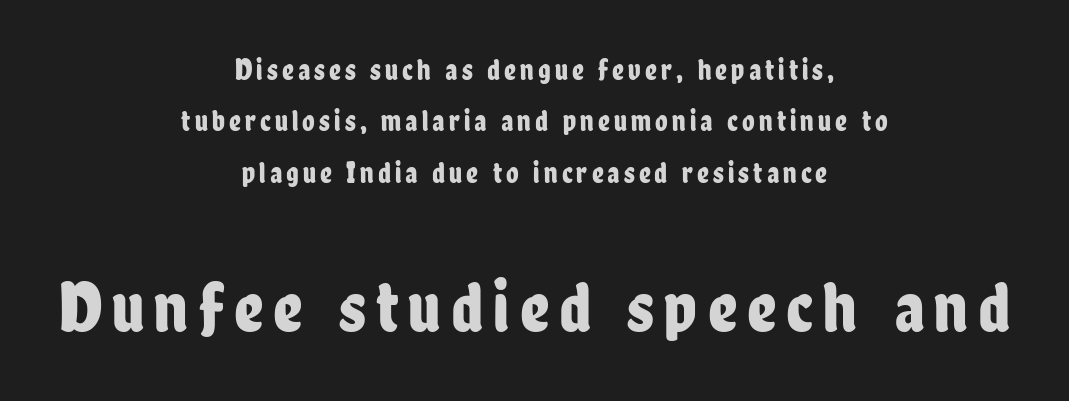
{"serif": "no", "italic": "no", "width": "condensed", "stroke_contrast": "low", "x_height": "medium", "monospaced": "no", "underline": "no", "align": "center", "line_spacing_ratio": 1.77, "larger_block": "second", "size_ratio": 2.48, "glyph_px": 72}
